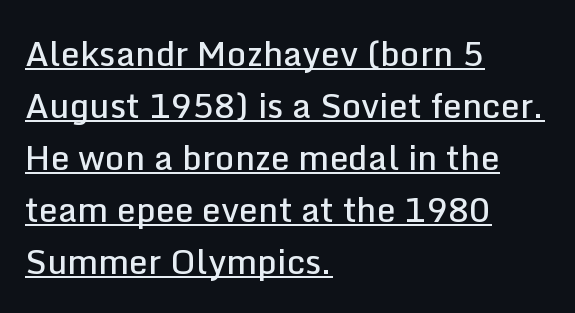
The rendering uses natural spacing where letterforms have individual widths. The letterforms sit shoulder to shoulder at normal distance. When letters stand straight like this, we call the style roman or upright. Glance below the letters and you will spot a drawn line. Leading matches the norm, producing a regular column. The ragged edge is on the right, which tells us the setting is flush left.
